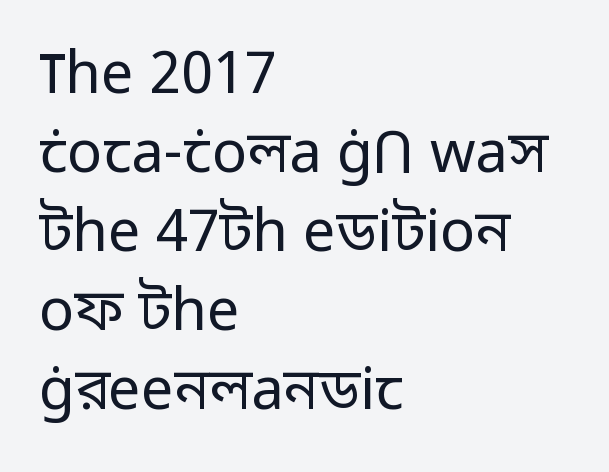
Q: Is the text bold? A: No.
Q: Is the text italic (slanted)? A: No, it is upright.
Q: Is the typeface a serif or a sans-serif typeface? A: Sans-serif.
Q: Is the text underlined? A: No.
Q: How is the paragraph aligned? A: Left-aligned.
Q: Is the spacing between letters normal or unusually wide? A: Normal.
Q: Is the spacing between lines tight, normal or loose? A: Normal.
Q: Width (condensed, normal, or wide)? A: Normal.
Q: Stroke contrast? A: Low.
Q: x-height? A: Medium.
Q: Monospaced? A: No.
